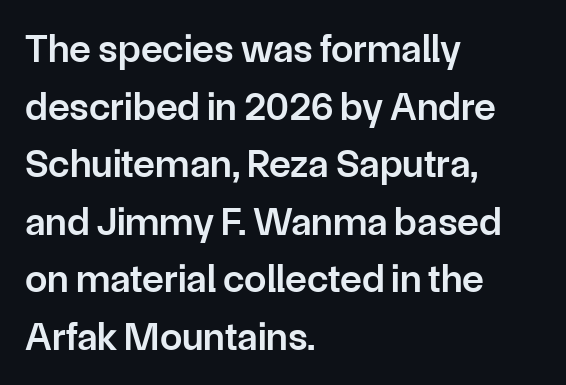
{"serif": "no", "italic": "no", "bold": "semi", "weight": "semibold", "width": "normal", "stroke_contrast": "low", "x_height": "medium", "monospaced": "no", "underline": "no", "align": "left", "line_spacing": "normal", "line_spacing_ratio": 1.44, "letter_spacing": "normal", "letter_spacing_em": 0.0, "glyph_px": 40}
